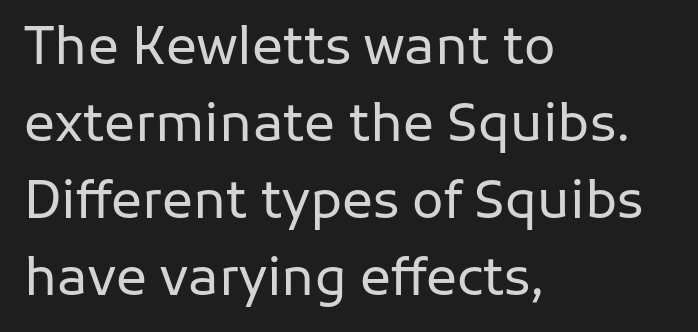
Every stem runs plumb, perpendicular to the baseline. Each stroke keeps to a modest, everyday thickness or less. The letterforms sit shoulder to shoulder at normal distance. The area under the type is left untouched. The passage shown is typed in a proportional face where columns would drift.
